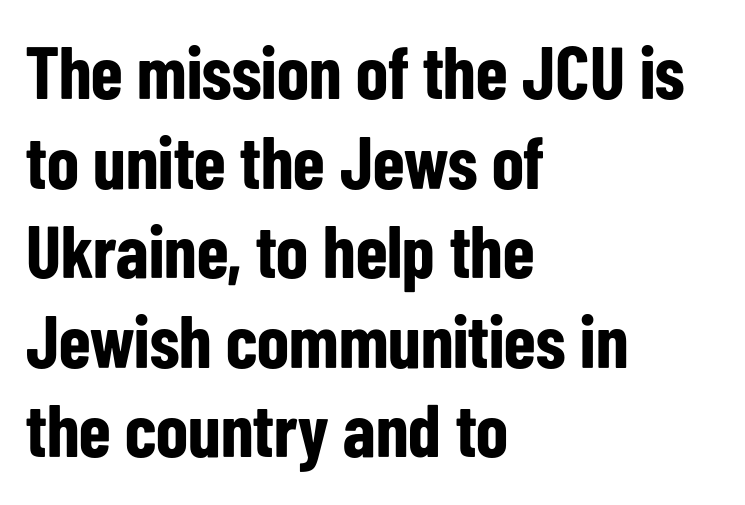
The image shows 74 px bold, condensed sans-serif type, upright; set left-aligned, line spacing 1.21x, normal letter spacing, not underlined; low stroke contrast and a medium x-height.
